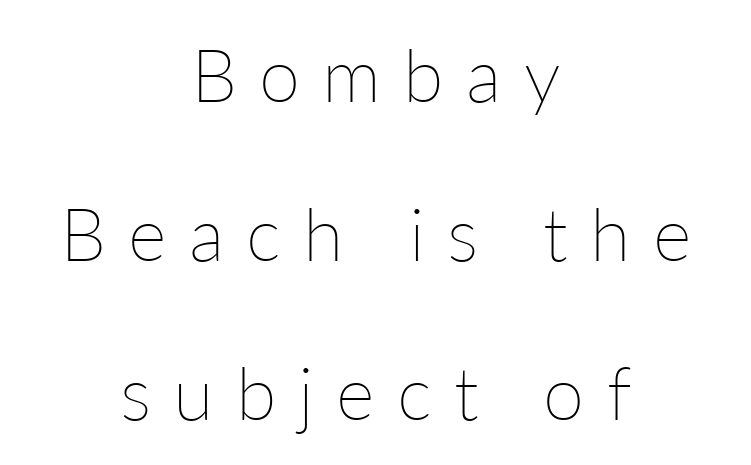
Q: Is the text bold? A: No.
Q: Is the text italic (slanted)? A: No, it is upright.
Q: Is the text underlined? A: No.
Q: How is the paragraph aligned? A: Centered.
Q: Is the spacing between letters normal or unusually wide? A: Unusually wide.
Q: Is the spacing between lines tight, normal or loose? A: Loose.
Q: Width (condensed, normal, or wide)? A: Normal.
Q: Stroke contrast? A: Low.
Q: x-height? A: Medium.
Q: Monospaced? A: No.
